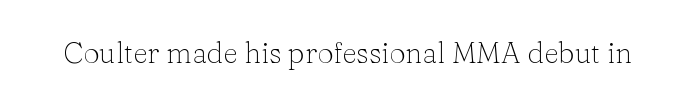
Observe the serifs anchoring each vertical stroke in this sample. Rule under the text: the space is simply empty. What stands out about the letter spacing? Nothing — it is the standard amount. The face used here is proportionally spaced, like ordinary book or web type.
